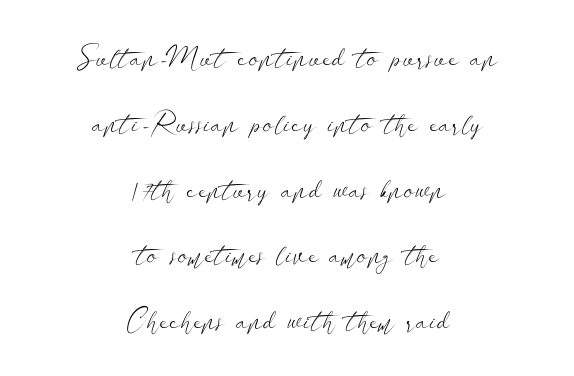
{"serif": "no", "bold": "no", "weight": "light", "width": "wide", "stroke_contrast": "low", "x_height": "small", "monospaced": "no", "underline": "no", "align": "center", "line_spacing": "loose", "line_spacing_ratio": 2.27, "letter_spacing": "normal", "letter_spacing_em": 0.0, "glyph_px": 29}
